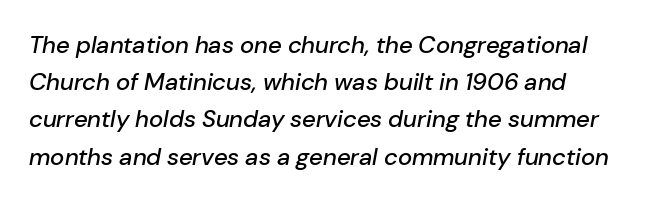
Q: Is the text italic (slanted)? A: Yes, it leans right by about 10 degrees.
Q: Is the text underlined? A: No.
Q: How is the paragraph aligned? A: Left-aligned.
Q: Is the spacing between letters normal or unusually wide? A: Normal.
Q: Is the spacing between lines tight, normal or loose? A: Normal.
